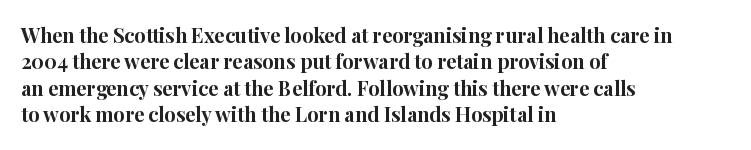
Q: Is the text bold? A: Yes.
Q: Is the text italic (slanted)? A: No, it is upright.
Q: Is the text underlined? A: No.
Q: How is the paragraph aligned? A: Left-aligned.
Q: Is the spacing between letters normal or unusually wide? A: Normal.
Q: Is the spacing between lines tight, normal or loose? A: Normal.
